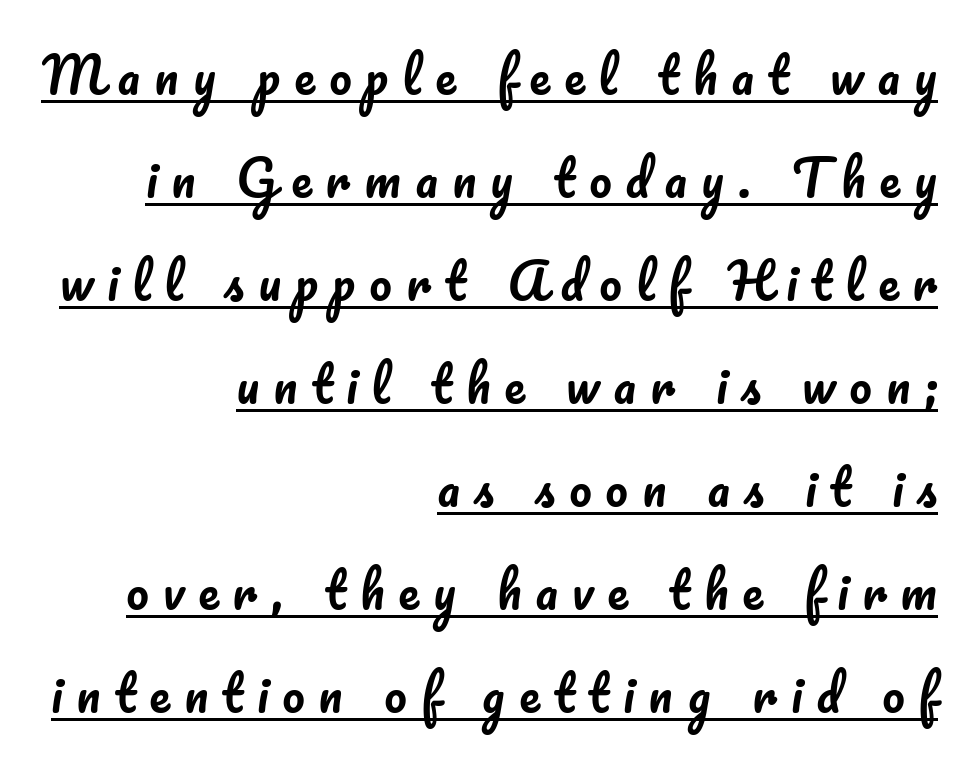
The passage shown is typed in a proportional face where columns would drift. These characters rest on top of a visible drawn line. Baseline-to-baseline distance is far greater than the letter height. This rendering widens character spacing well past its baseline value. A flush-right, rag-left setting is used for this passage.
